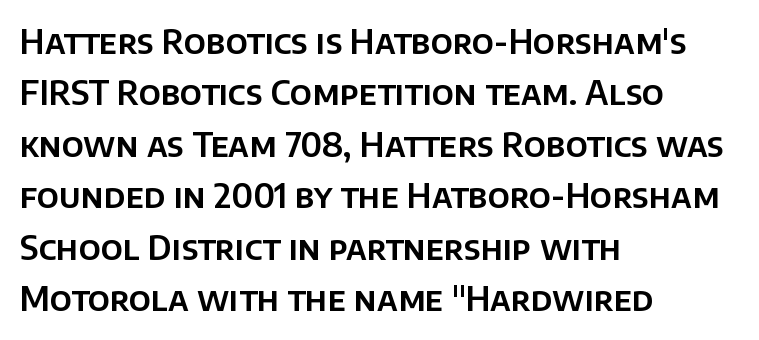
The image shows 33 px sans-serif type, upright; set left-aligned, normal line spacing (1.56x), normal letter spacing, not underlined; low stroke contrast and a large x-height.
